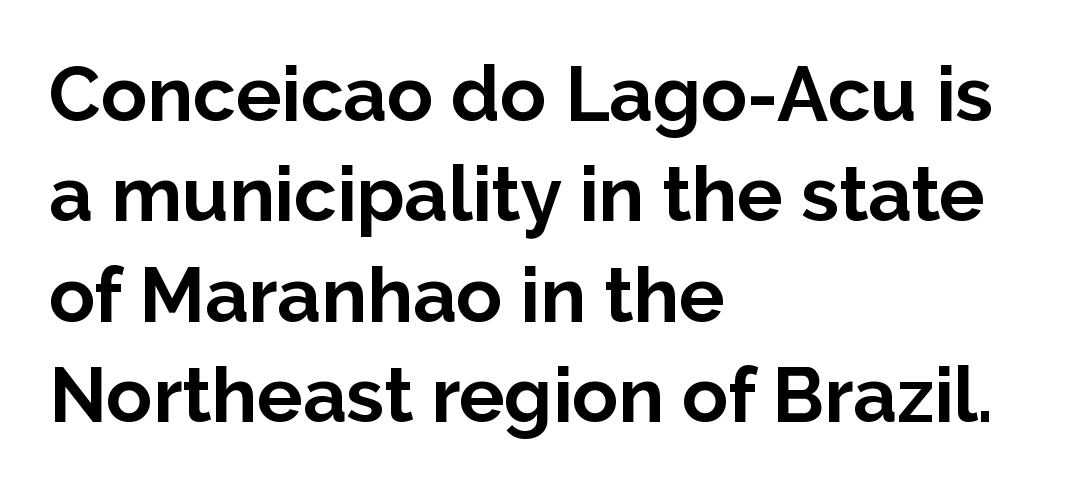
The image shows 76 px bold sans-serif type, upright; set left-aligned, normal line spacing (1.32x), normal letter spacing, not underlined; low stroke contrast and a medium x-height.
